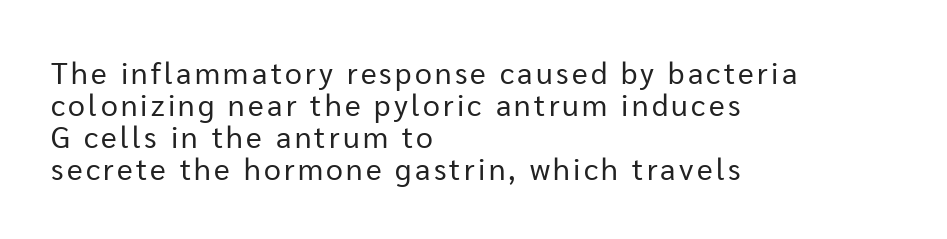
The image shows 30 px regular-weight sans-serif type, upright; set left-aligned, tight line spacing (1.07x), not underlined; low stroke contrast and a medium x-height.
